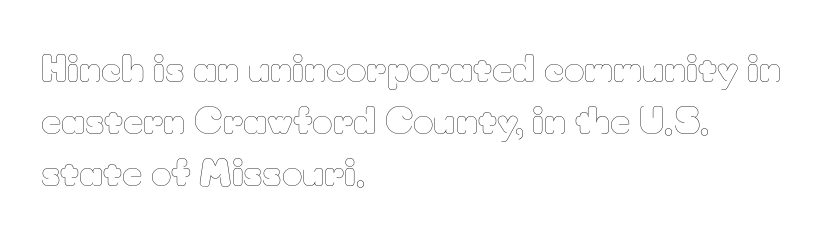
Q: Is the text bold? A: No.
Q: Is the text italic (slanted)? A: No, it is upright.
Q: Is the text underlined? A: No.
Q: How is the paragraph aligned? A: Left-aligned.
Q: Is the spacing between letters normal or unusually wide? A: Normal.
Q: Is the spacing between lines tight, normal or loose? A: Normal.
Q: Width (condensed, normal, or wide)? A: Normal.
Q: Stroke contrast? A: Low.
Q: x-height? A: Small.
Q: Monospaced? A: No.
